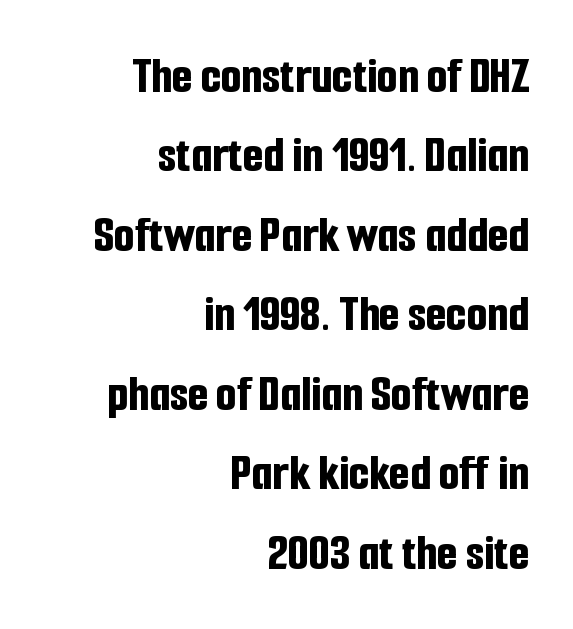
{"serif": "no", "italic": "no", "bold": "yes", "weight": "bold", "width": "condensed", "stroke_contrast": "low", "x_height": "medium", "monospaced": "no", "underline": "no", "align": "right", "line_spacing": "normal", "line_spacing_ratio": 1.5, "letter_spacing": "normal", "letter_spacing_em": 0.0, "glyph_px": 53}
